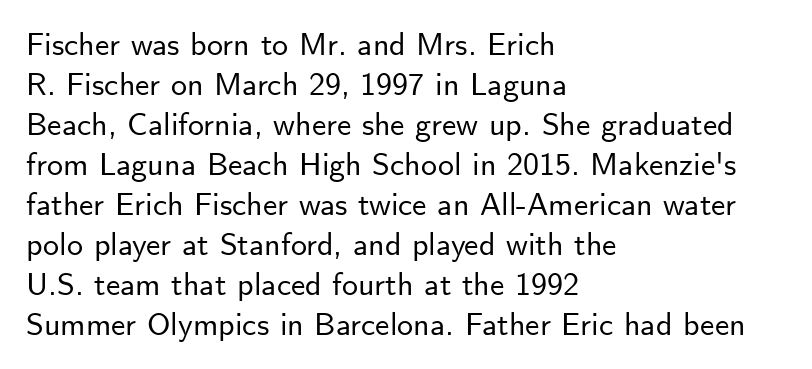
Serif or sans? Sans — the stroke terminals are bare. Notice how the passage keeps a crisp vertical edge on the left only. The designer left line spacing at the default. The space beneath each line is pristine and unruled.
